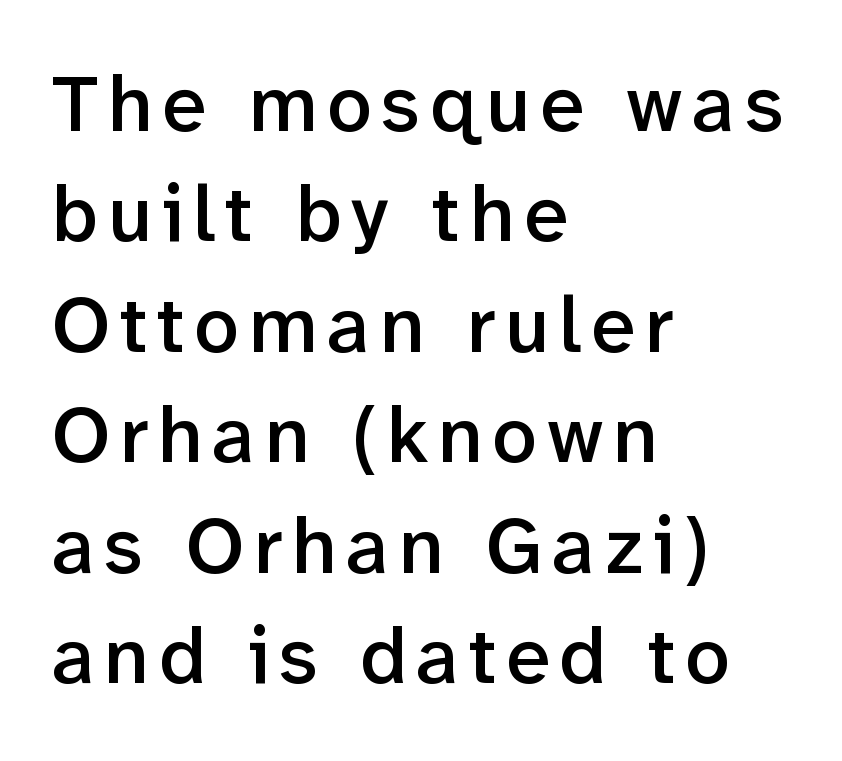
Clear beneath every line of the passage. As a designer I'd log this as weight 600, semibold. Rendered with straight, roman letterforms. No feet cap the strokes, marking this as sans-serif type. If you measured baseline to baseline, you'd find a middling distance. Each letter keeps its own natural width here, so spacing adapts to shape.
